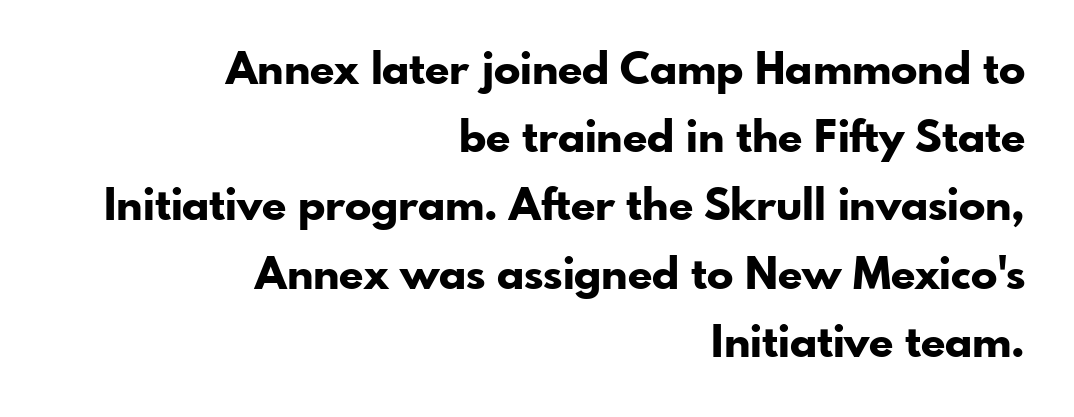
The image shows 44 px bold sans-serif type, upright; set right-aligned, normal line spacing (1.55x), normal letter spacing, not underlined; low stroke contrast and a small x-height.
